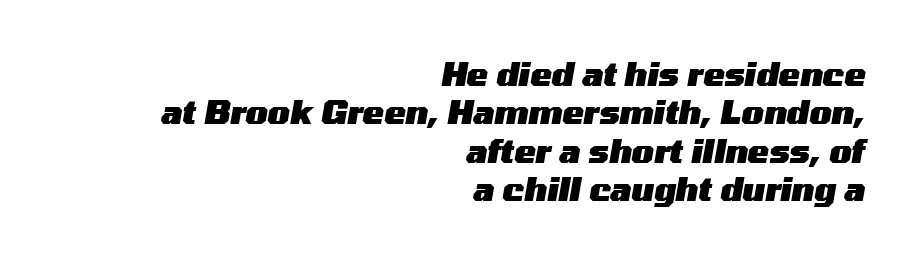
The image shows 32 px heavy, wide type, italic (leaning right); set right-aligned, line spacing 1.2x, normal letter spacing, not underlined; medium stroke contrast and a medium x-height.
